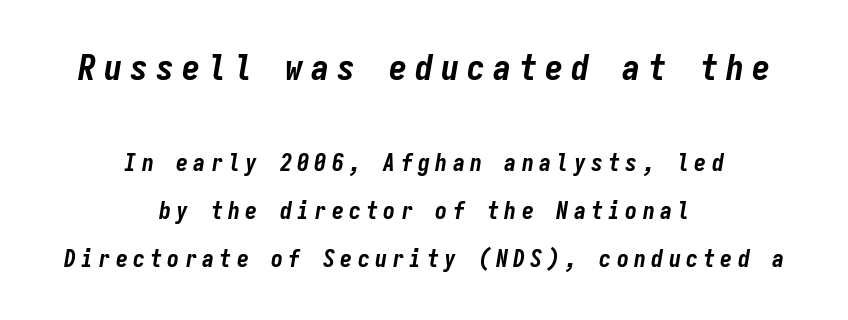
{"italic": "yes", "lean": "right", "slant_degrees": 9, "bold": "yes", "weight": "bold", "width": "condensed", "stroke_contrast": "low", "x_height": "medium", "monospaced": "yes", "underline": "no", "align": "center", "line_spacing": "loose", "line_spacing_ratio": 2.02, "letter_spacing": "wide", "letter_spacing_em": 0.22, "larger_block": "first", "size_ratio": 1.5, "glyph_px": 36}
